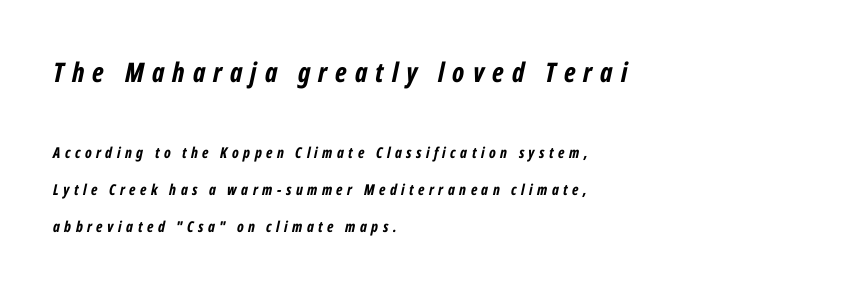
The image shows 27 px bold type, italic (leaning right); set left-aligned, loose line spacing (2.47x), unusually wide letter spacing (+0.3 em), not underlined; the first (top) block is 1.8x larger.
